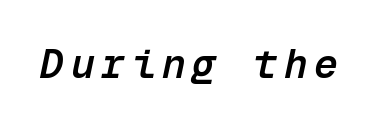
Q: Is the text bold? A: Semi-bold.
Q: Is the text italic (slanted)? A: Yes, it leans right by about 12 degrees.
Q: Is the text underlined? A: No.
Q: Width (condensed, normal, or wide)? A: Normal.
Q: Stroke contrast? A: Low.
Q: x-height? A: Medium.
Q: Monospaced? A: Yes.
